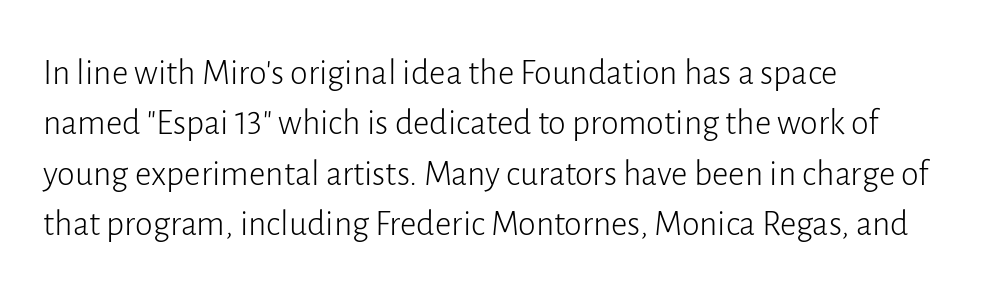
How would I describe the line gaps? Plain and ordinary. Every character sits straight up, as roman type does. The letters look calm and open, with moderate or lighter stems. Nobody touched the tracking dial on this one. Note the varied advance widths — an 'i' is clearly narrower than an 'm'. If you drew a ruler down the left edge, every line would touch it.
